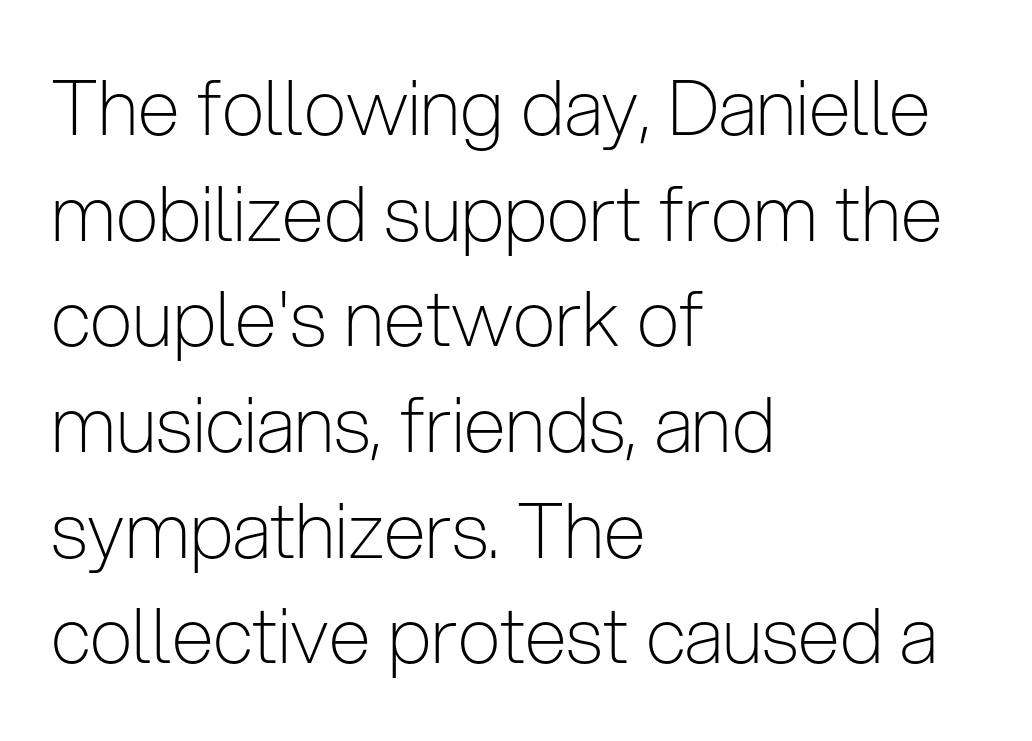
Heft: none added — not bold. Do the characters align in a grid? No, the font is proportional. Posture: vertical. Leading: standard. This rendering employs a face without finishing strokes, i.e., a sans-serif.
